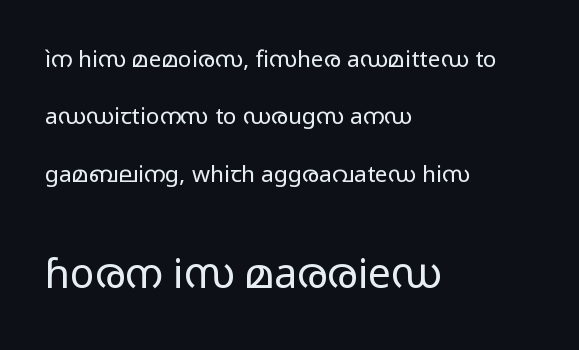
Q: Is the text bold? A: No.
Q: Is the text italic (slanted)? A: No, it is upright.
Q: Is the typeface a serif or a sans-serif typeface? A: Sans-serif.
Q: Is the text underlined? A: No.
Q: How is the paragraph aligned? A: Left-aligned.
Q: Is the spacing between letters normal or unusually wide? A: Normal.
Q: Is the spacing between lines tight, normal or loose? A: Loose.
Q: Which block of text is set in a larger size, the first (top) or the second (bottom)? A: The second (bottom) one.
Q: Width (condensed, normal, or wide)? A: Wide.
Q: Stroke contrast? A: Low.
Q: x-height? A: Medium.
Q: Monospaced? A: No.
